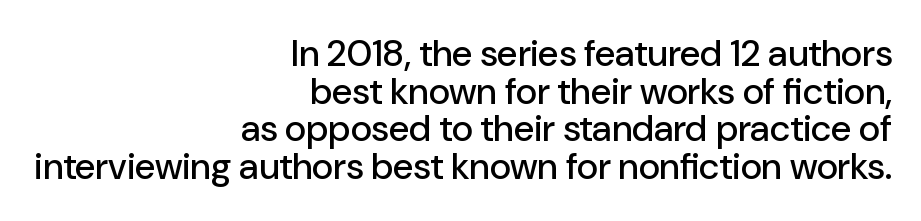
The image shows 37 px sans-serif type, upright; set right-aligned, tight line spacing (1.02x), normal letter spacing, not underlined; low stroke contrast and a medium x-height.
